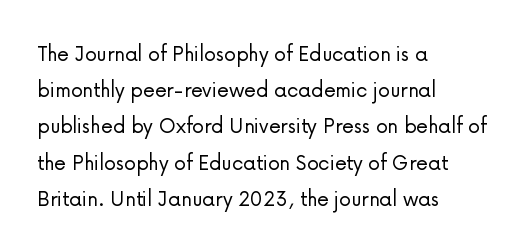
{"italic": "no", "bold": "no", "underline": "no", "align": "left", "line_spacing": "normal", "line_spacing_ratio": 1.51, "letter_spacing": "normal", "letter_spacing_em": 0.0, "glyph_px": 24}
